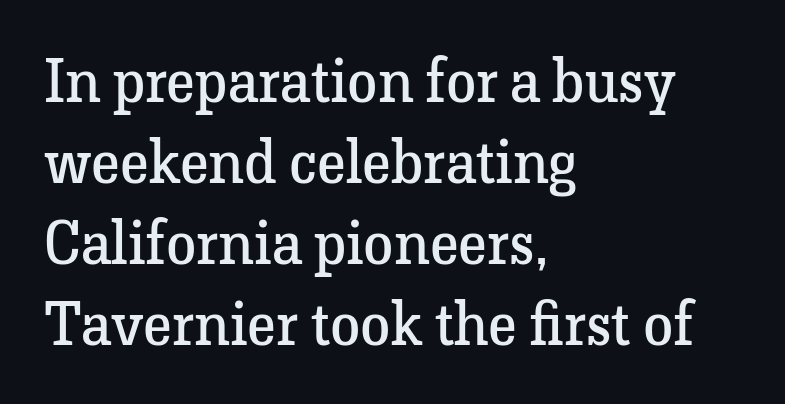
The image shows 61 px regular-weight serif type, upright; set left-aligned, normal line spacing (1.33x), normal letter spacing, not underlined; low stroke contrast and a medium x-height.
